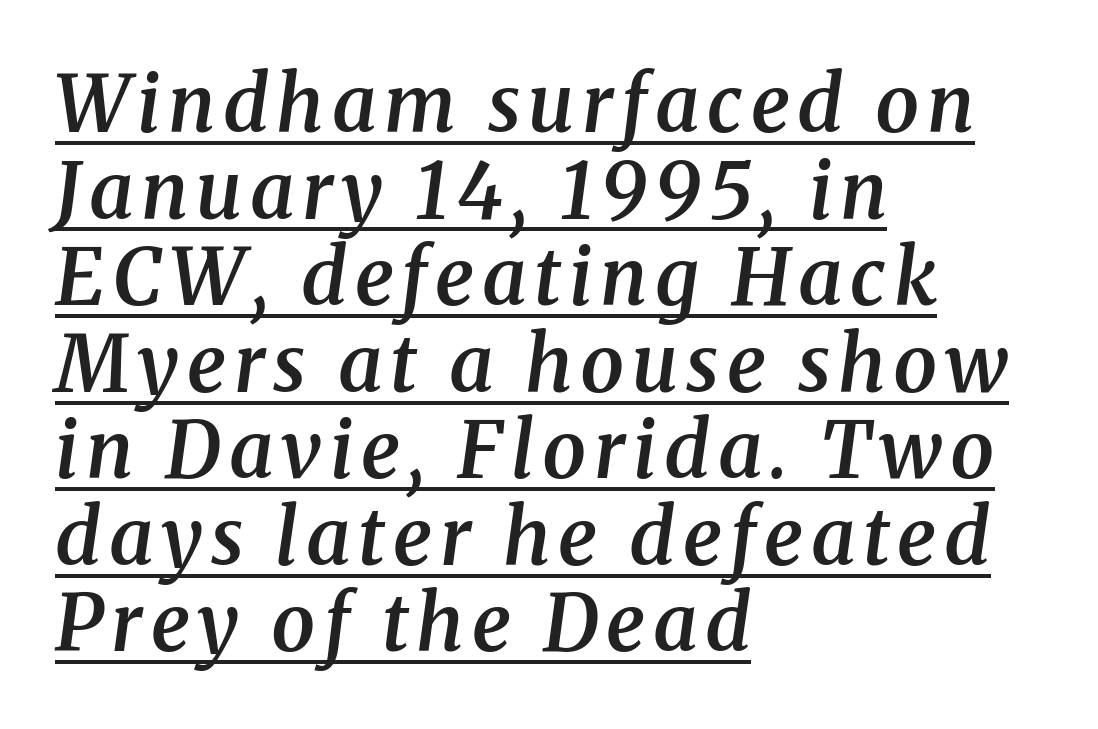
{"serif": "yes", "italic": "yes", "lean": "right", "slant_degrees": 8, "bold": "semi", "weight": "semibold", "width": "normal", "stroke_contrast": "medium", "x_height": "medium", "monospaced": "no", "underline": "yes", "align": "left", "line_spacing": "tight", "line_spacing_ratio": 1.11, "glyph_px": 78}
